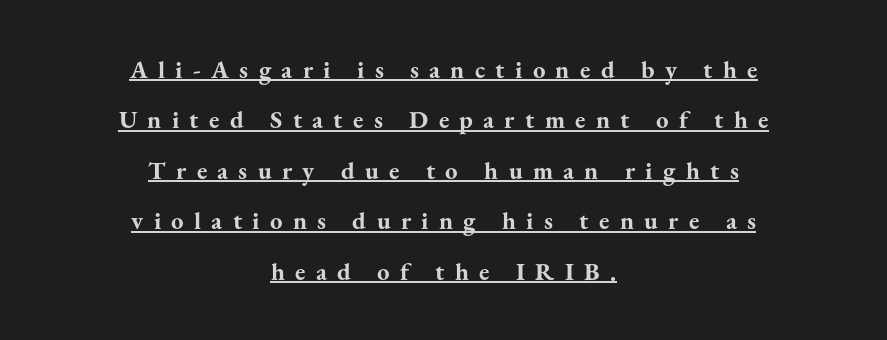
{"italic": "no", "bold": "yes", "underline": "yes", "align": "center", "line_spacing": "loose", "line_spacing_ratio": 2.02, "letter_spacing": "wide", "letter_spacing_em": 0.41, "glyph_px": 25}
